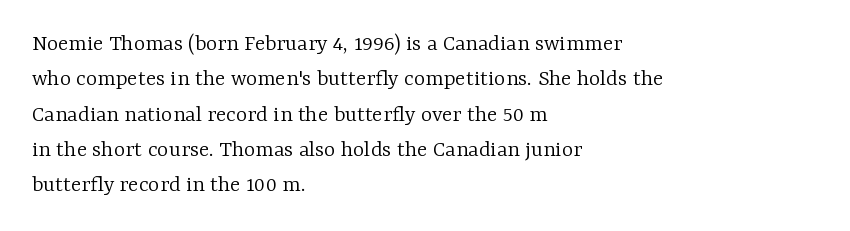
The image shows 24 px text type, upright; set left-aligned, normal line spacing (1.47x), normal letter spacing, not underlined.
